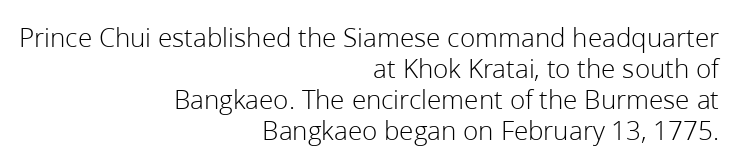
{"serif": "no", "italic": "no", "bold": "no", "weight": "light", "width": "normal", "stroke_contrast": "low", "x_height": "medium", "monospaced": "no", "underline": "no", "align": "right", "line_spacing": "tight", "line_spacing_ratio": 1.11, "letter_spacing": "normal", "letter_spacing_em": 0.0, "glyph_px": 28}
